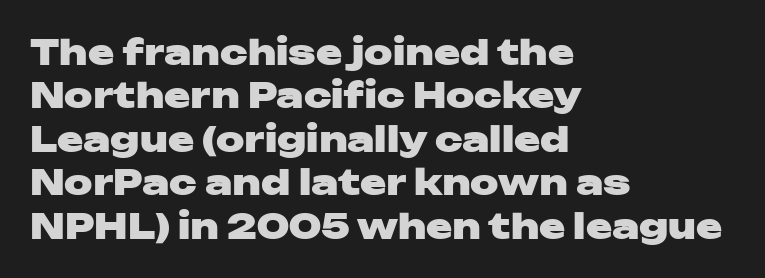
The image shows 35 px heavy, wide sans-serif type, upright; set left-aligned, line spacing 1.24x, normal letter spacing, not underlined; low stroke contrast and a medium x-height.
